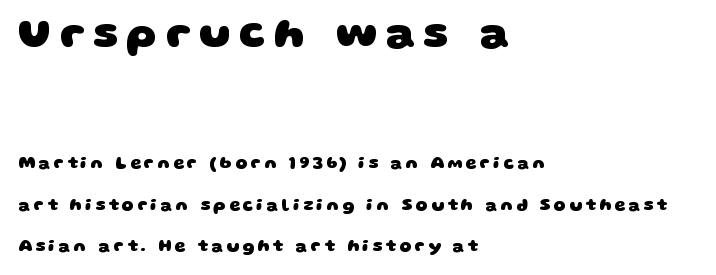
Q: Is the text bold? A: Yes.
Q: Is the typeface a serif or a sans-serif typeface? A: Sans-serif.
Q: Is the text underlined? A: No.
Q: How is the paragraph aligned? A: Left-aligned.
Q: Is the spacing between lines tight, normal or loose? A: Loose.
Q: Which block of text is set in a larger size, the first (top) or the second (bottom)? A: The first (top) one.
Q: Width (condensed, normal, or wide)? A: Wide.
Q: Stroke contrast? A: Low.
Q: x-height? A: Large.
Q: Monospaced? A: No.
